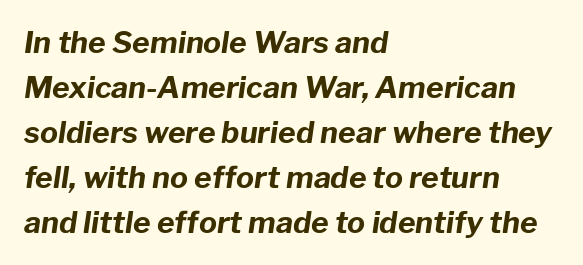
Q: Is the text bold? A: Yes.
Q: Is the text italic (slanted)? A: Yes, it leans right by about 8 degrees.
Q: Is the text underlined? A: No.
Q: How is the paragraph aligned? A: Left-aligned.
Q: Is the spacing between letters normal or unusually wide? A: Normal.
Q: Is the spacing between lines tight, normal or loose? A: Normal.
Q: Width (condensed, normal, or wide)? A: Normal.
Q: Stroke contrast? A: Low.
Q: x-height? A: Medium.
Q: Monospaced? A: No.
